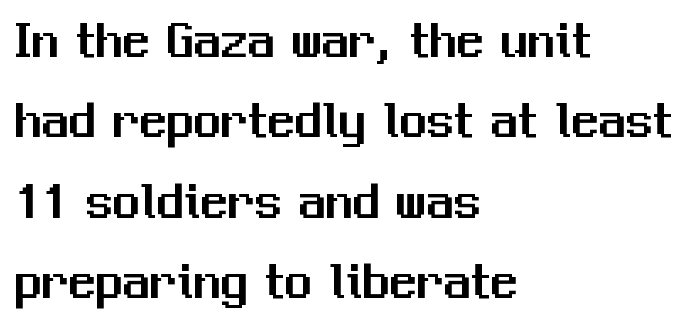
{"serif": "no", "italic": "no", "width": "normal", "stroke_contrast": "medium", "x_height": "medium", "monospaced": "no", "underline": "no", "align": "left", "line_spacing": "normal", "line_spacing_ratio": 1.49, "letter_spacing": "normal", "letter_spacing_em": 0.0, "glyph_px": 54}
